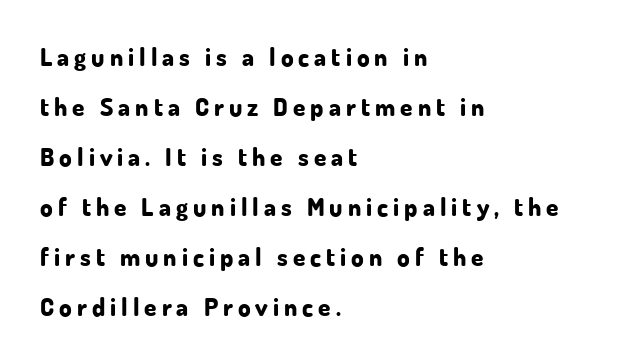
{"italic": "no", "bold": "yes", "underline": "no", "align": "left", "line_spacing": "loose", "line_spacing_ratio": 2.0, "letter_spacing": "wide", "letter_spacing_em": 0.2, "glyph_px": 25}
